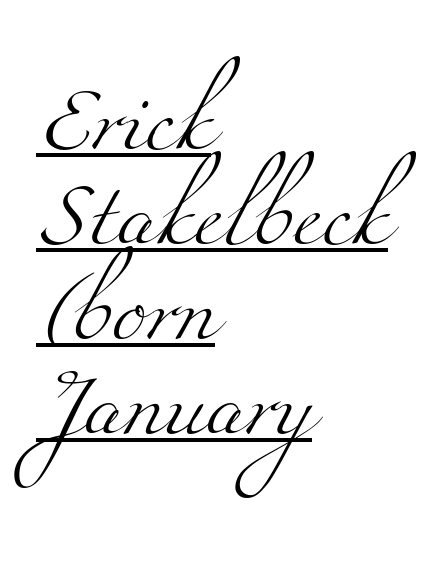
The image shows 65 px light, wide type; set left-aligned, normal line spacing (1.46x), normal letter spacing, underlined; medium stroke contrast and a small x-height.
